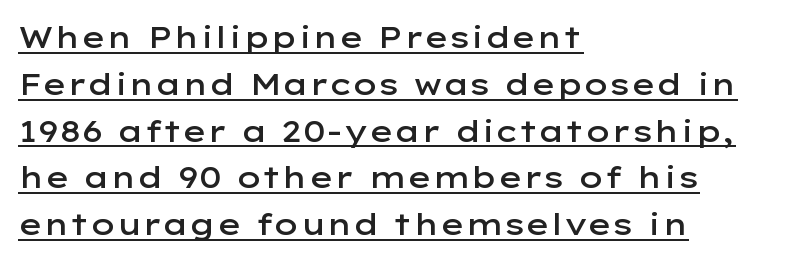
In terms of weight, the rendering is demibold, just under bold. Notice how the stems are strictly vertical — no italics here. You could not count columns in this text — the font is proportionally spaced. If you drew a ruler down the left edge, every line would touch it. A rule runs beneath these lines of type.
